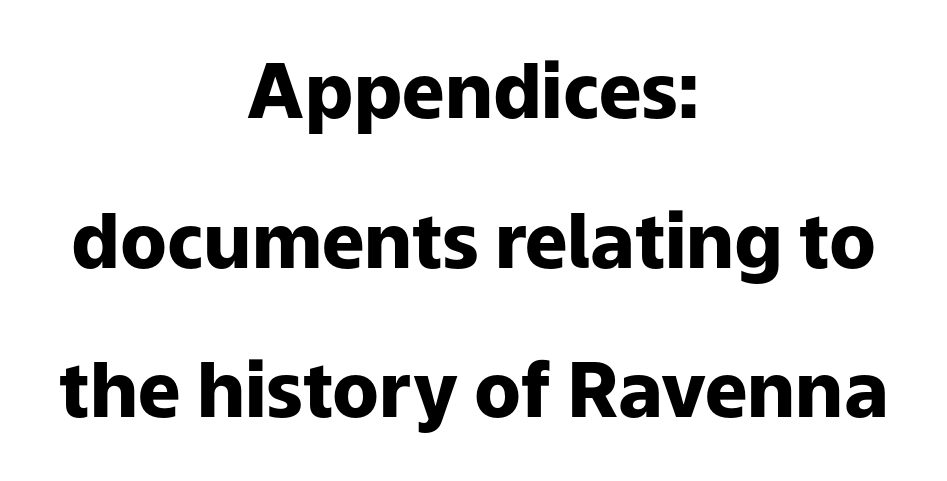
The image shows 76 px heavy sans-serif type, upright; set centered, loose line spacing (1.97x), normal letter spacing, not underlined; low stroke contrast and a medium x-height.
